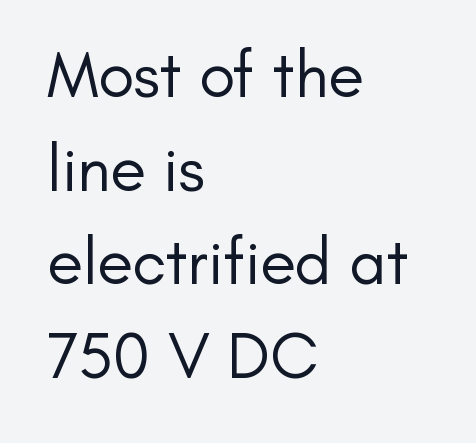
The lines are quadded left. The lines sit at an ordinary, default distance from one another. The letters carry no serifs — their stems end cleanly without finishing strokes. This rendering features lettering with no underline. The letterforms sit at book weight or below.
